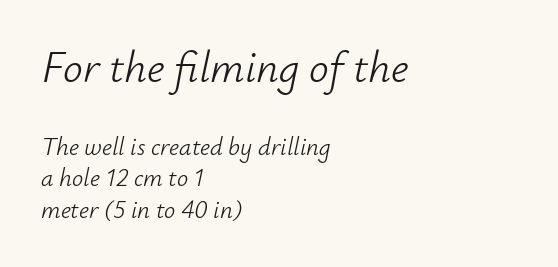
The image shows 44 px light type, italic (leaning right); set left-aligned, normal line spacing (1.26x), normal letter spacing, not underlined; the first (top) block is 1.76x larger; low stroke contrast and a small x-height.
